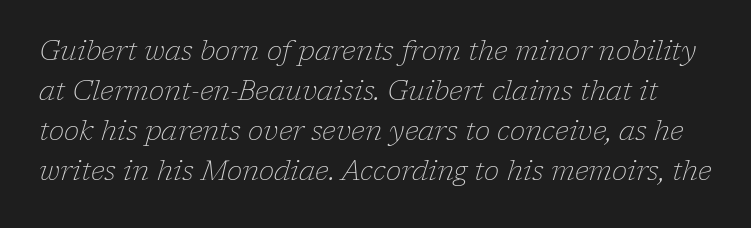
{"serif": "yes", "italic": "yes", "lean": "right", "slant_degrees": 17, "bold": "no", "weight": "thin", "width": "normal", "stroke_contrast": "low", "x_height": "medium", "monospaced": "no", "underline": "no", "line_spacing": "normal", "line_spacing_ratio": 1.43, "letter_spacing": "normal", "letter_spacing_em": 0.0, "glyph_px": 28}
